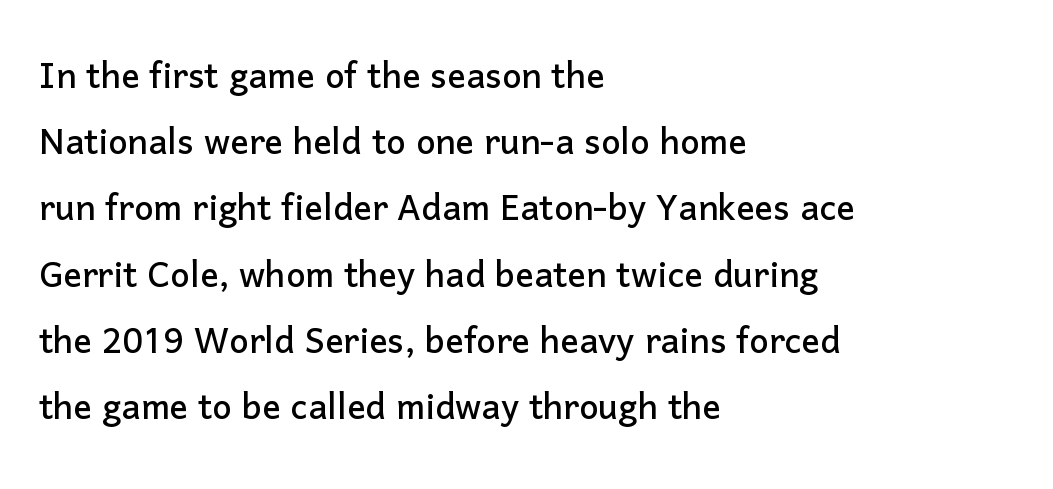
The image shows 46 px sans-serif type, upright; set left-aligned, normal line spacing (1.44x), normal letter spacing, not underlined; low stroke contrast and a medium x-height.
